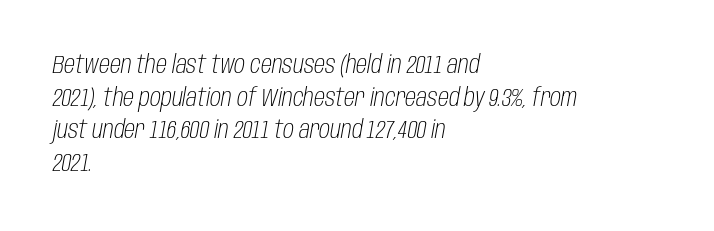
{"italic": "yes", "lean": "right", "slant_degrees": 10, "bold": "no", "underline": "no", "align": "left", "line_spacing": "normal", "line_spacing_ratio": 1.31, "letter_spacing": "normal", "letter_spacing_em": 0.0, "glyph_px": 25}
